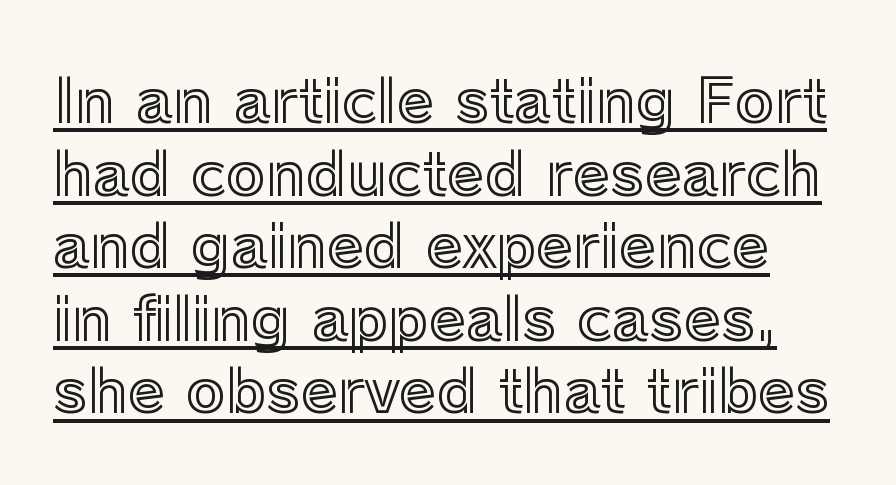
Q: Is the text italic (slanted)? A: No, it is upright.
Q: Is the text underlined? A: Yes.
Q: Is the spacing between letters normal or unusually wide? A: Normal.
Q: Width (condensed, normal, or wide)? A: Normal.
Q: x-height? A: Medium.
Q: Monospaced? A: No.
